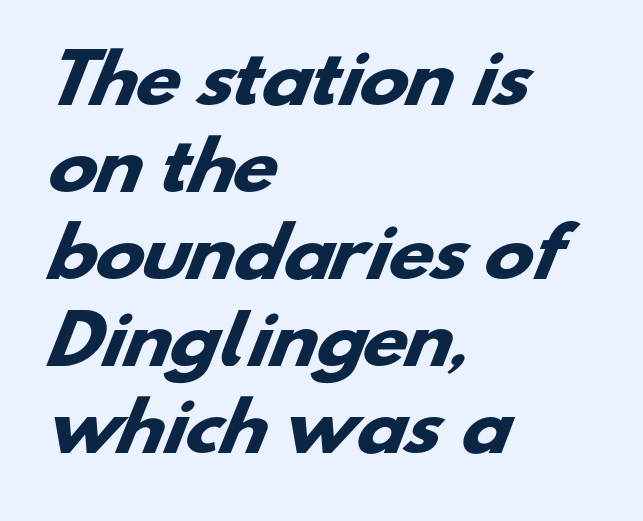
{"serif": "no", "bold": "yes", "weight": "heavy", "width": "wide", "stroke_contrast": "low", "x_height": "small", "monospaced": "no", "underline": "no", "align": "left", "line_spacing": "normal", "line_spacing_ratio": 1.32, "letter_spacing": "normal", "letter_spacing_em": 0.0, "glyph_px": 66}
